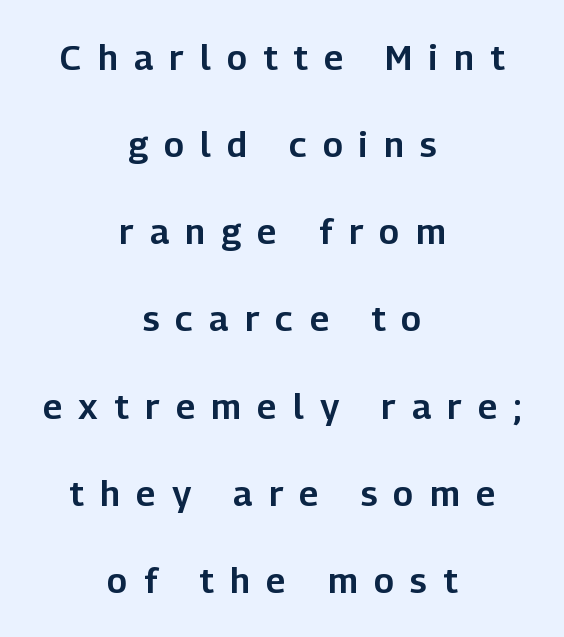
Q: Is the text italic (slanted)? A: No, it is upright.
Q: Is the typeface a serif or a sans-serif typeface? A: Sans-serif.
Q: Is the text underlined? A: No.
Q: How is the paragraph aligned? A: Centered.
Q: Is the spacing between letters normal or unusually wide? A: Unusually wide.
Q: Is the spacing between lines tight, normal or loose? A: Loose.
Q: Width (condensed, normal, or wide)? A: Normal.
Q: Stroke contrast? A: Low.
Q: x-height? A: Medium.
Q: Monospaced? A: No.
